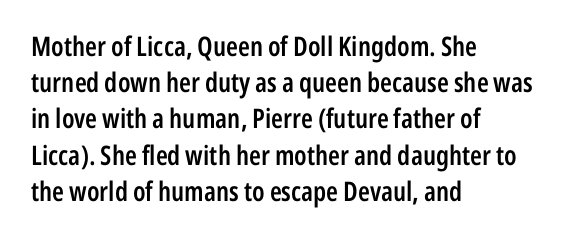
Nobody touched the tracking dial on this one. Its strokes are somewhat broadened, the hallmark of semibold type. Reading down the column, the eye jumps a familiar distance to each next line. Decoration check: the copy has no underline. The paragraph has a hard left edge and a soft right edge. Does the lettering tilt? It doesn't — this is upright.
